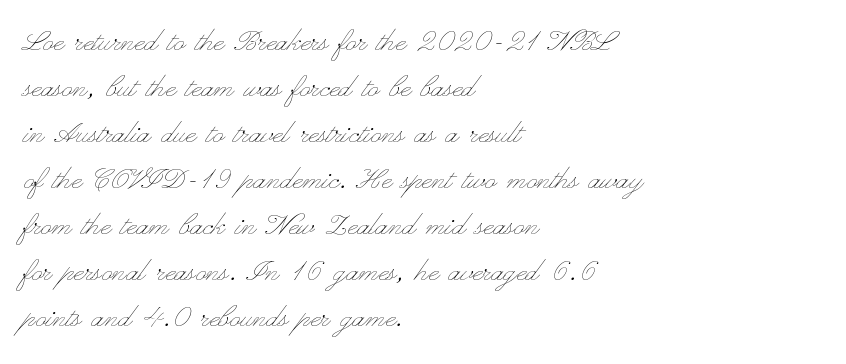
Q: Is the text bold? A: No.
Q: Is the text italic (slanted)? A: Yes.
Q: Is the text underlined? A: No.
Q: How is the paragraph aligned? A: Left-aligned.
Q: Is the spacing between letters normal or unusually wide? A: Normal.
Q: Is the spacing between lines tight, normal or loose? A: Normal.
Q: Width (condensed, normal, or wide)? A: Wide.
Q: Stroke contrast? A: Low.
Q: x-height? A: Small.
Q: Monospaced? A: No.
